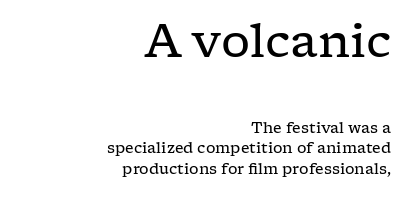
The image shows 46 px regular-weight, wide serif type, upright; set right-aligned, normal line spacing (1.37x), normal letter spacing, not underlined; the first (top) block is 3.07x larger; low stroke contrast and a medium x-height.
